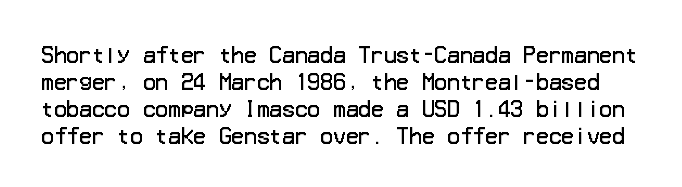
The image shows 21 px text type, upright; set normal line spacing (1.29x), normal letter spacing, not underlined.
